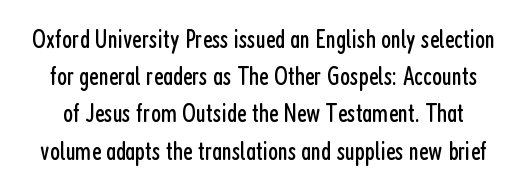
The image shows 26 px text type, upright; set normal line spacing (1.43x), normal letter spacing, not underlined.
